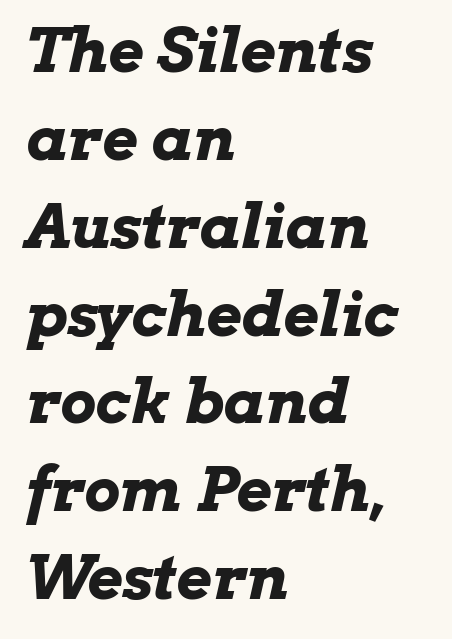
Italic? Definitely — the glyphs are oblique. Character widths vary here, with narrow letters taking less room than wide ones. The typesetting leans heavy: a genuine bold. This rendering features lettering with no underline. The type is set solid horizontally, with unmodified tracking. Honestly, the row spacing looks completely unremarkable.
